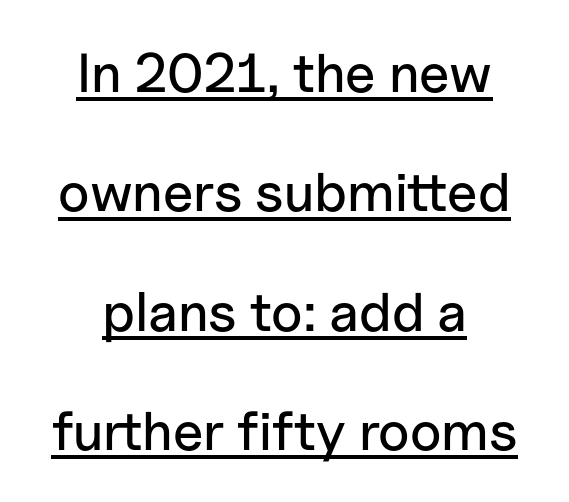
The image shows 55 px sans-serif type, upright; set centered, loose line spacing (2.17x), normal letter spacing, underlined; low stroke contrast and a medium x-height.
